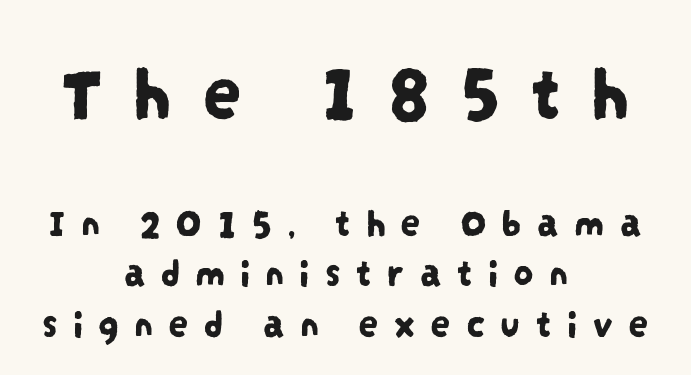
{"serif": "no", "width": "condensed", "stroke_contrast": "low", "x_height": "large", "monospaced": "no", "underline": "no", "align": "center", "line_spacing": "normal", "line_spacing_ratio": 1.26, "letter_spacing": "wide", "letter_spacing_em": 0.37, "larger_block": "first", "size_ratio": 1.98, "glyph_px": 79}
